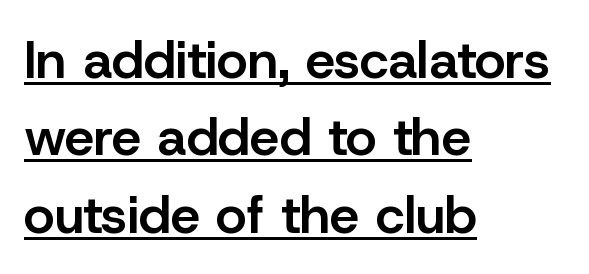
{"serif": "no", "italic": "no", "bold": "semi", "weight": "semibold", "width": "normal", "stroke_contrast": "low", "x_height": "medium", "monospaced": "no", "underline": "yes", "align": "left", "line_spacing": "normal", "line_spacing_ratio": 1.46, "letter_spacing": "normal", "letter_spacing_em": 0.0, "glyph_px": 53}
